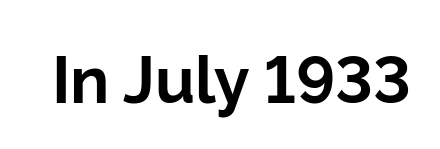
Q: Is the text bold? A: Yes.
Q: Is the text italic (slanted)? A: No, it is upright.
Q: Is the typeface a serif or a sans-serif typeface? A: Sans-serif.
Q: Is the text underlined? A: No.
Q: Is the spacing between letters normal or unusually wide? A: Normal.
Q: Width (condensed, normal, or wide)? A: Normal.
Q: Stroke contrast? A: Low.
Q: x-height? A: Medium.
Q: Monospaced? A: No.
